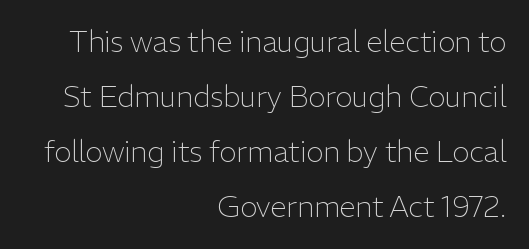
Q: Is the text bold? A: No.
Q: Is the text italic (slanted)? A: No, it is upright.
Q: Is the typeface a serif or a sans-serif typeface? A: Sans-serif.
Q: Is the text underlined? A: No.
Q: How is the paragraph aligned? A: Right-aligned.
Q: Is the spacing between letters normal or unusually wide? A: Normal.
Q: Is the spacing between lines tight, normal or loose? A: Loose.
Q: Width (condensed, normal, or wide)? A: Normal.
Q: Stroke contrast? A: Low.
Q: x-height? A: Medium.
Q: Monospaced? A: No.
